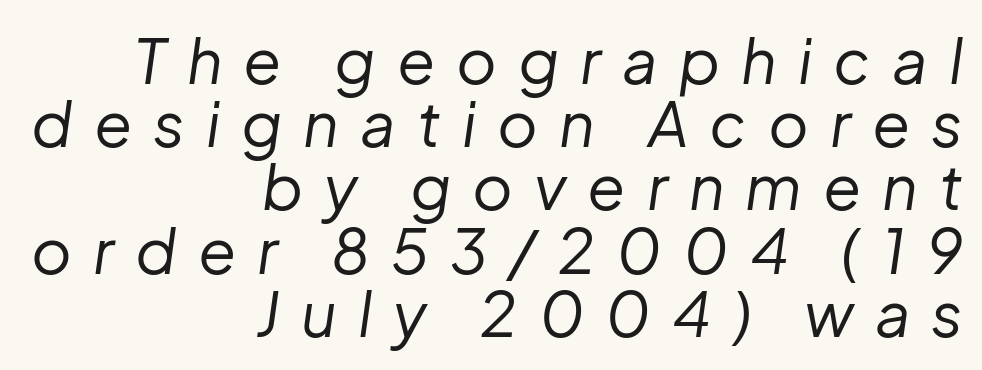
{"italic": "yes", "lean": "right", "slant_degrees": 8, "bold": "no", "weight": "regular", "width": "normal", "stroke_contrast": "low", "x_height": "medium", "monospaced": "no", "underline": "no", "align": "right", "line_spacing": "tight", "line_spacing_ratio": 1.02, "letter_spacing": "wide", "letter_spacing_em": 0.34, "glyph_px": 62}
